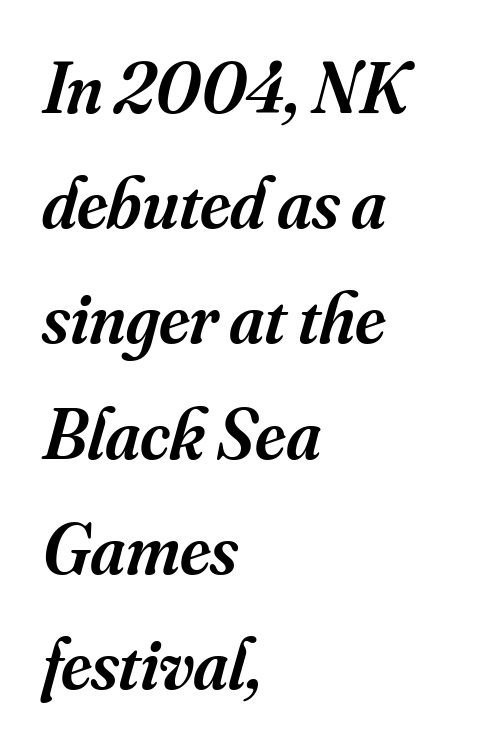
{"serif": "yes", "italic": "yes", "lean": "right", "slant_degrees": 16, "bold": "semi", "weight": "semibold", "width": "normal", "stroke_contrast": "medium", "x_height": "small", "monospaced": "no", "underline": "no", "align": "left", "line_spacing": "normal", "line_spacing_ratio": 1.6, "letter_spacing": "normal", "letter_spacing_em": 0.0, "glyph_px": 72}
